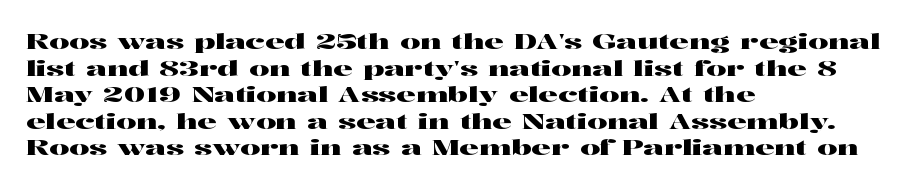
The image shows 22 px text type, upright; set left-aligned, line spacing 1.21x, normal letter spacing, not underlined.
